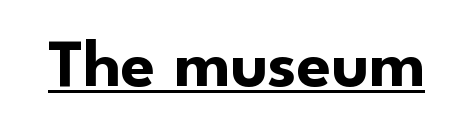
The image shows 69 px bold sans-serif type, upright; set normal letter spacing, underlined; low stroke contrast and a small x-height.
